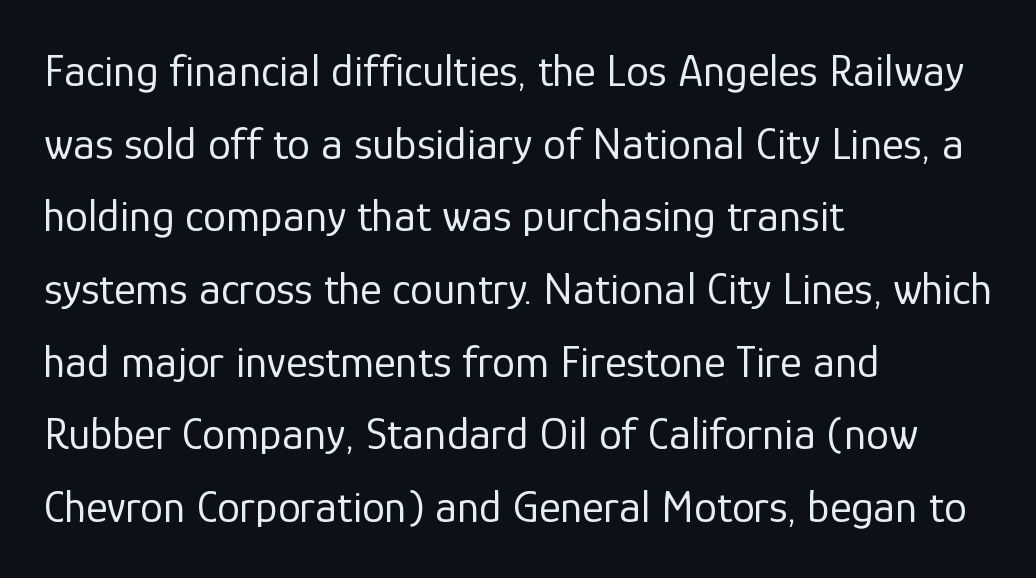
The image shows 46 px regular-weight sans-serif type, upright; set left-aligned, normal line spacing (1.58x), normal letter spacing, not underlined; low stroke contrast and a medium x-height.
